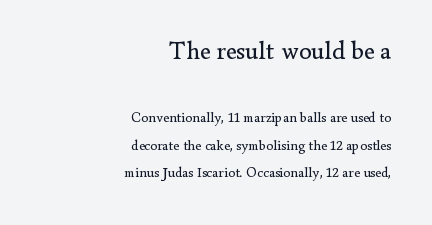
The passage shown stacks its lines with a broad gap. No word sits above an underline. The letterforms sit at book weight or below. The type is set solid horizontally, with unmodified tracking.
